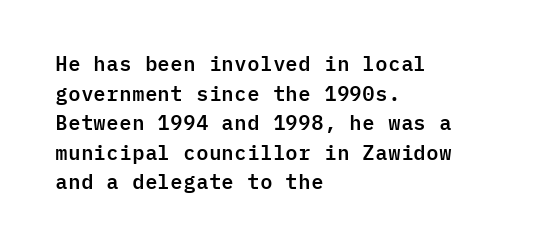
The words here are not underlined. Compared with typical paragraphs, the rows here are spaced about the same. Leftover space on each line is placed entirely after the last word. Students, note that the glyphs here touch the page at normal intervals. Italic: no, the glyphs are upright roman.
